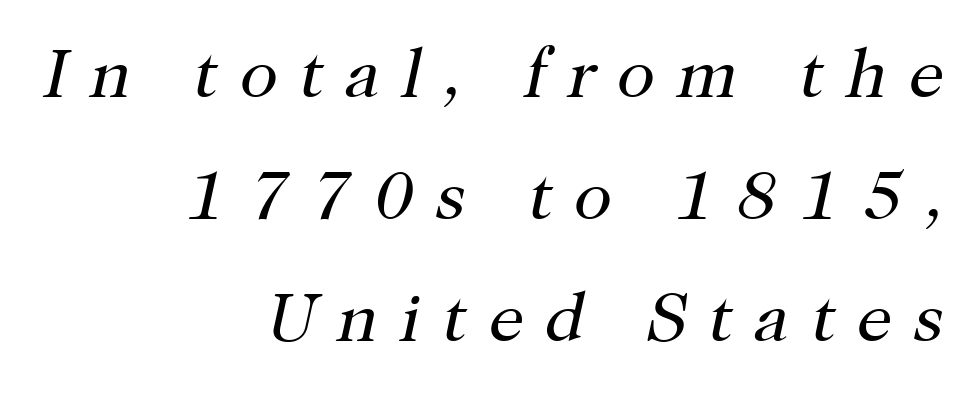
{"serif": "yes", "italic": "yes", "lean": "right", "slant_degrees": 12, "bold": "no", "weight": "regular", "width": "normal", "stroke_contrast": "high", "x_height": "medium", "monospaced": "no", "underline": "no", "align": "right", "line_spacing_ratio": 1.74, "letter_spacing": "wide", "letter_spacing_em": 0.31, "glyph_px": 70}
